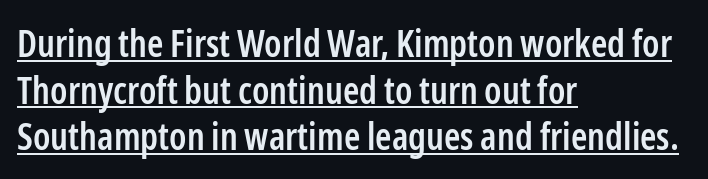
This is sans-serif lettering, the kind often seen on screens and signage. Students, this is semibold: more ink than regular, less than bold. How are the letters spaced? Ordinarily, with no added tracking. You could not count columns in this text — the font is proportionally spaced. Regarding leading, the lines here are spaced in the standard way.
